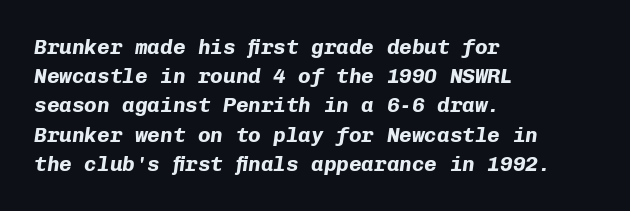
{"italic": "yes", "lean": "right", "slant_degrees": 8, "bold": "yes", "underline": "no", "align": "left", "line_spacing": "normal", "line_spacing_ratio": 1.39, "letter_spacing": "normal", "letter_spacing_em": 0.0, "glyph_px": 21}
